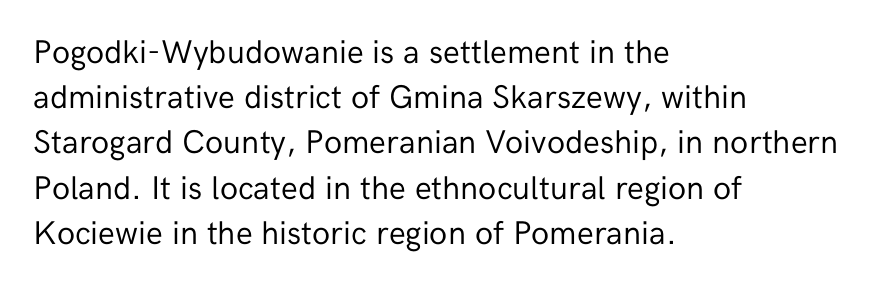
Varying glyph widths throughout — classic text-font behaviour. Underline: absent. The line texture is even and compact thanks to regular tracking. Does the type have serifs? No, each stem ends abruptly. What's the leading like? Ordinary, nothing unusual.
